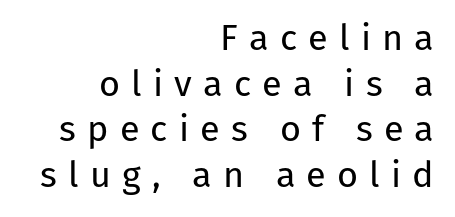
The image shows 36 px regular-weight sans-serif type, upright; set right-aligned, normal line spacing (1.27x), unusually wide letter spacing (+0.31 em), not underlined; low stroke contrast and a medium x-height.
